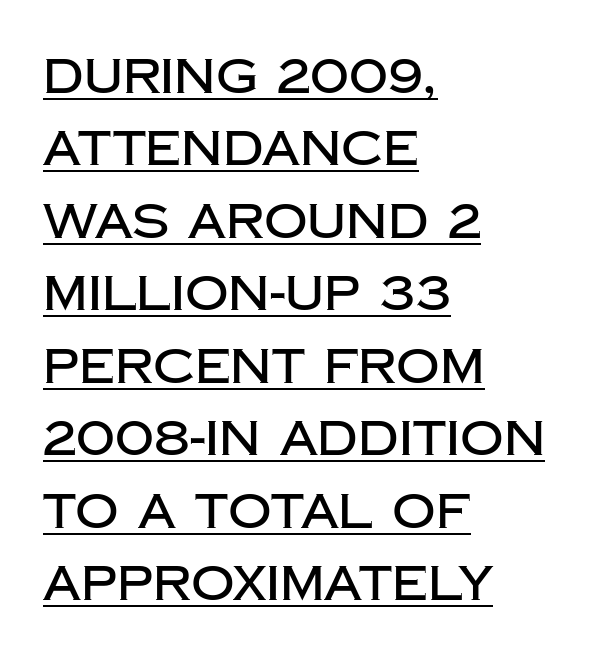
Q: Is the text italic (slanted)? A: No, it is upright.
Q: Is the typeface a serif or a sans-serif typeface? A: Sans-serif.
Q: Is the text underlined? A: Yes.
Q: How is the paragraph aligned? A: Left-aligned.
Q: Is the spacing between letters normal or unusually wide? A: Normal.
Q: Is the spacing between lines tight, normal or loose? A: Normal.
Q: Width (condensed, normal, or wide)? A: Normal.
Q: Stroke contrast? A: Low.
Q: x-height? A: Large.
Q: Monospaced? A: No.
